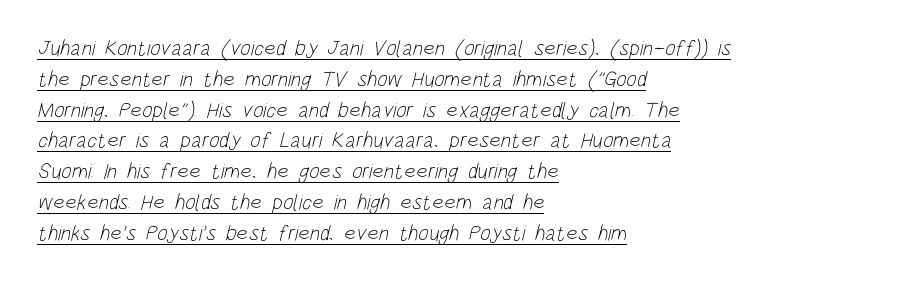
Q: Is the text bold? A: No.
Q: Is the text underlined? A: Yes.
Q: How is the paragraph aligned? A: Left-aligned.
Q: Is the spacing between letters normal or unusually wide? A: Normal.
Q: Is the spacing between lines tight, normal or loose? A: Normal.
